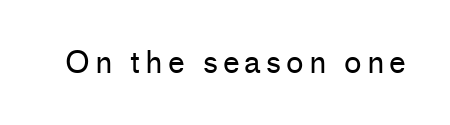
The image shows 30 px regular-weight sans-serif type, upright; set not underlined; low stroke contrast and a medium x-height.
